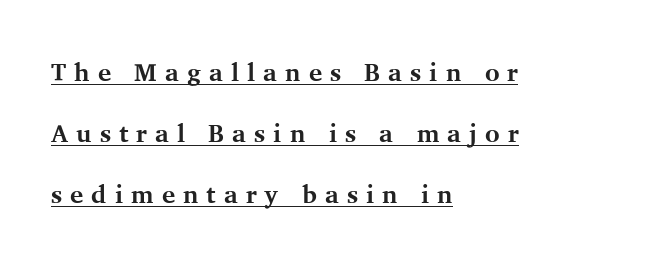
Q: Is the text bold? A: Yes.
Q: Is the text italic (slanted)? A: No, it is upright.
Q: Is the text underlined? A: Yes.
Q: How is the paragraph aligned? A: Left-aligned.
Q: Is the spacing between letters normal or unusually wide? A: Unusually wide.
Q: Is the spacing between lines tight, normal or loose? A: Loose.
